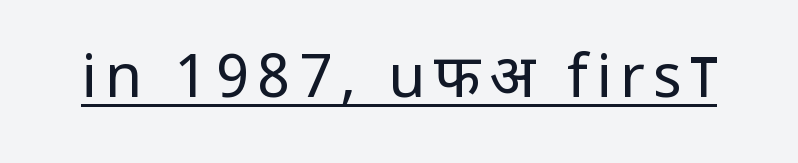
Check where the strokes stop: nothing finishes them off — pure sans. The type sits square on the baseline with zero lean. The passage shown is underscored from start to finish. Weight: not bold — regular or lighter.
